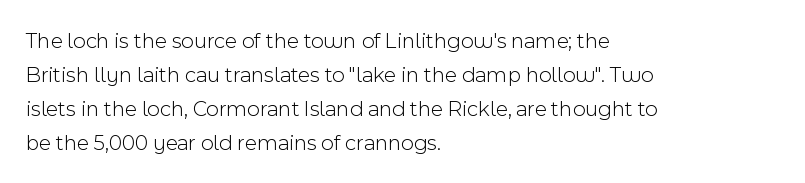
{"italic": "no", "bold": "no", "underline": "no", "align": "left", "line_spacing": "normal", "line_spacing_ratio": 1.55, "letter_spacing": "normal", "letter_spacing_em": 0.0, "glyph_px": 22}
